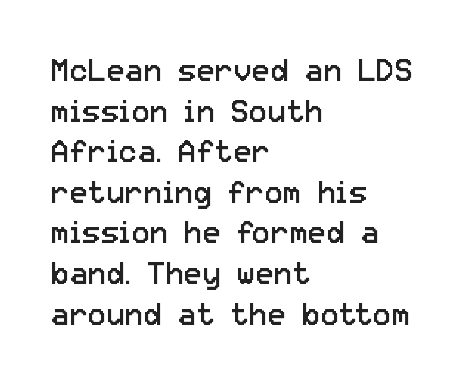
{"serif": "no", "italic": "no", "bold": "no", "weight": "regular", "width": "normal", "stroke_contrast": "low", "x_height": "medium", "monospaced": "no", "underline": "no", "align": "left", "line_spacing": "normal", "line_spacing_ratio": 1.31, "letter_spacing": "normal", "letter_spacing_em": 0.0, "glyph_px": 31}
